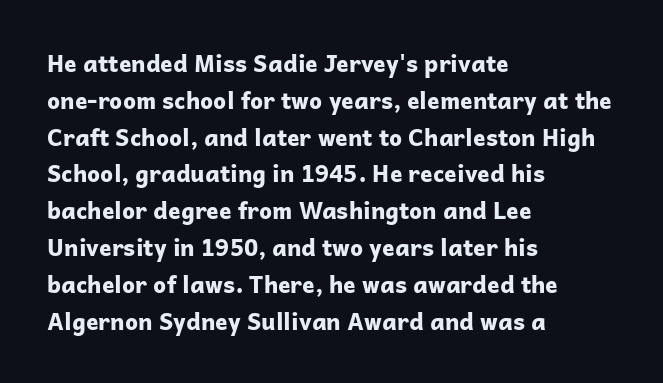
Q: Is the text bold? A: Yes.
Q: Is the text italic (slanted)? A: No, it is upright.
Q: Is the text underlined? A: No.
Q: How is the paragraph aligned? A: Left-aligned.
Q: Is the spacing between letters normal or unusually wide? A: Normal.
Q: Is the spacing between lines tight, normal or loose? A: Normal.
